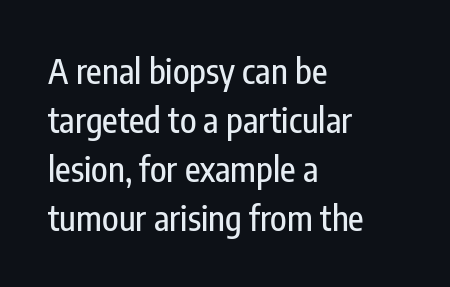
{"serif": "no", "italic": "no", "width": "condensed", "stroke_contrast": "low", "x_height": "medium", "monospaced": "no", "underline": "no", "align": "left", "line_spacing": "normal", "line_spacing_ratio": 1.44, "letter_spacing": "normal", "letter_spacing_em": 0.0, "glyph_px": 34}
